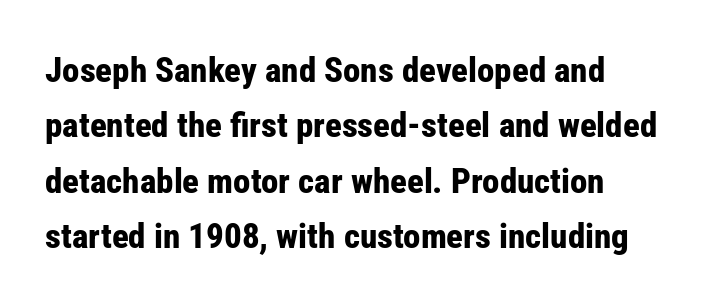
Q: Is the text bold? A: Yes.
Q: Is the text italic (slanted)? A: No, it is upright.
Q: Is the typeface a serif or a sans-serif typeface? A: Sans-serif.
Q: Is the text underlined? A: No.
Q: How is the paragraph aligned? A: Left-aligned.
Q: Is the spacing between letters normal or unusually wide? A: Normal.
Q: Is the spacing between lines tight, normal or loose? A: Normal.
Q: Width (condensed, normal, or wide)? A: Condensed.
Q: Stroke contrast? A: Low.
Q: x-height? A: Medium.
Q: Monospaced? A: No.
